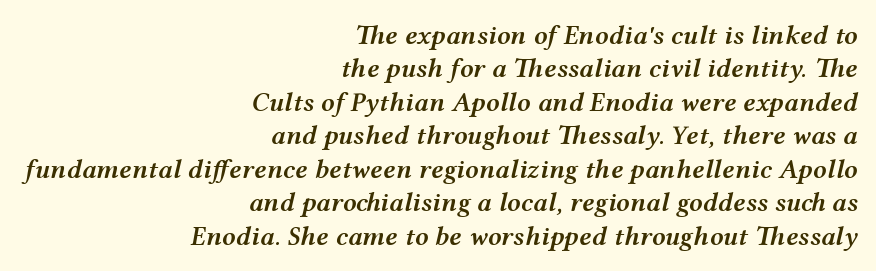
{"italic": "yes", "lean": "right", "slant_degrees": 12, "bold": "semi", "underline": "no", "align": "right", "line_spacing_ratio": 1.24, "letter_spacing": "normal", "letter_spacing_em": 0.0, "glyph_px": 27}
